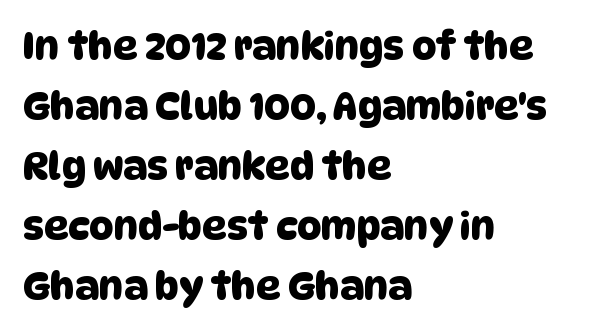
This sample keeps an unexceptional amount of space between lines. Inter-character spacing is left at the font's built-in metrics. Looks like regular typesetting: each glyph gets only the width it needs. Bare-footed words on every line.
